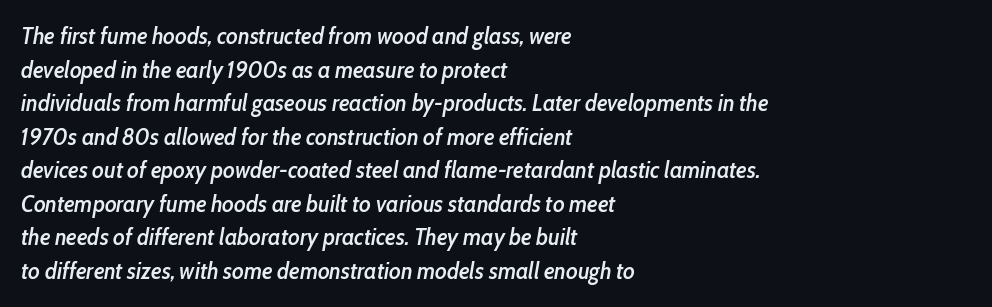
{"italic": "yes", "lean": "right", "slant_degrees": 10, "bold": "semi", "underline": "no", "align": "left", "line_spacing": "normal", "line_spacing_ratio": 1.46, "letter_spacing": "normal", "letter_spacing_em": 0.0, "glyph_px": 23}
